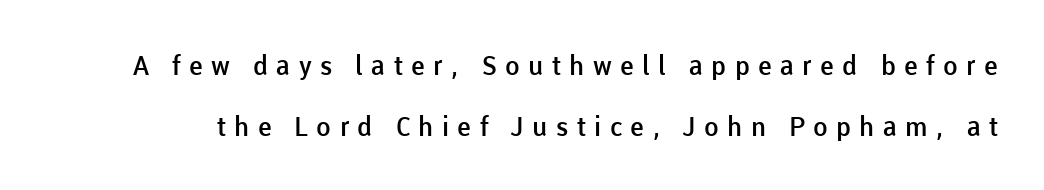
Summary of weight: moderately heavy, a semibold. The lines are spread far apart with generous leading. The horizontal fit of the characters is loose and conspicuously gappy. The letters stand upright; this is a roman face.
